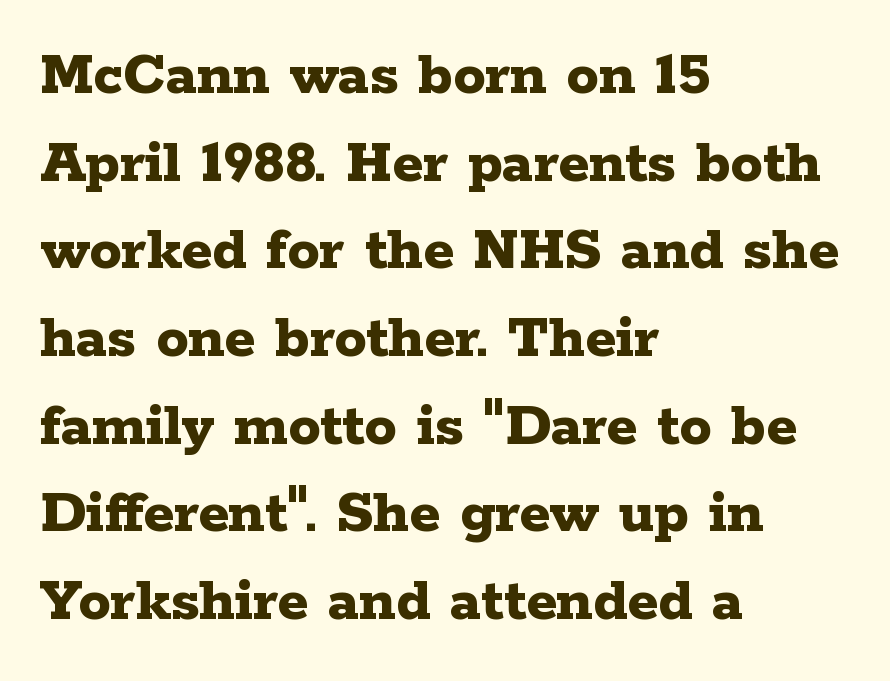
{"serif": "yes", "italic": "no", "bold": "yes", "weight": "bold", "width": "wide", "stroke_contrast": "low", "x_height": "medium", "monospaced": "no", "underline": "no", "align": "left", "line_spacing": "normal", "line_spacing_ratio": 1.37, "letter_spacing": "normal", "letter_spacing_em": 0.0, "glyph_px": 64}
